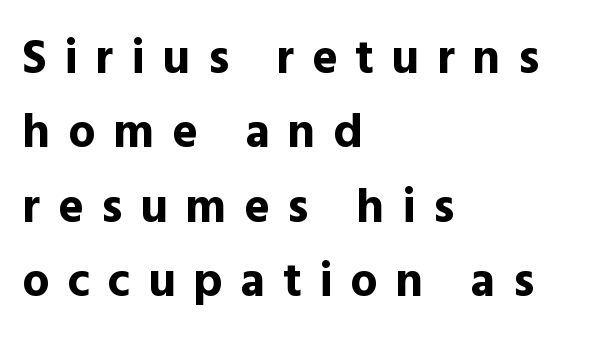
The image shows 48 px bold sans-serif type, upright; set left-aligned, normal line spacing (1.55x), unusually wide letter spacing (+0.37 em), not underlined; a medium x-height.
